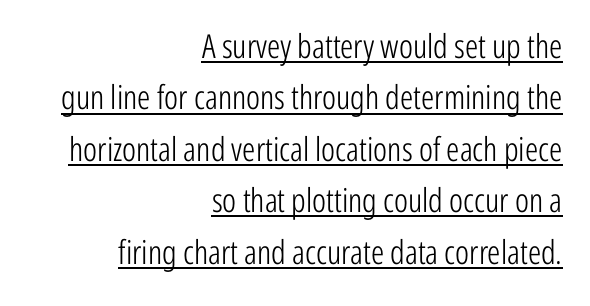
Regarding serifs, this sample does without them. Counters stay open thanks to moderate or lighter strokes. The lines sit at an ordinary, default distance from one another. Proportional: the letters do not fall into vertical columns.
